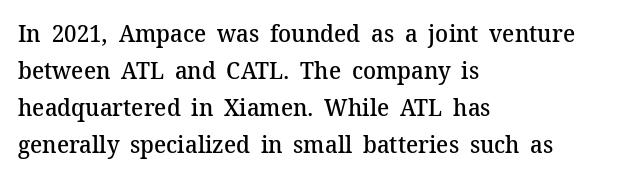
Leading matches the norm, producing a regular column. This is roman type, the default non-slanted kind. Students, note that the glyphs here touch the page at normal intervals. Anything drawn beneath the words? Only blank space.
